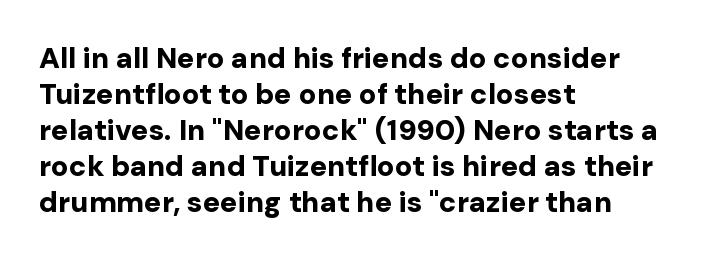
Q: Is the text bold? A: Yes.
Q: Is the text italic (slanted)? A: No, it is upright.
Q: Is the typeface a serif or a sans-serif typeface? A: Sans-serif.
Q: Is the text underlined? A: No.
Q: How is the paragraph aligned? A: Left-aligned.
Q: Is the spacing between letters normal or unusually wide? A: Normal.
Q: Width (condensed, normal, or wide)? A: Normal.
Q: Stroke contrast? A: Low.
Q: x-height? A: Medium.
Q: Monospaced? A: No.
